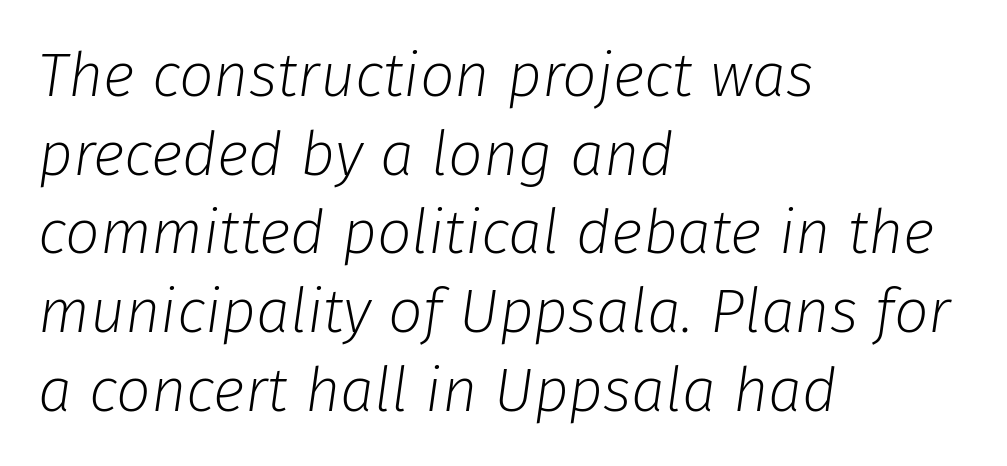
Q: Is the text bold? A: No.
Q: Is the text italic (slanted)? A: Yes, it leans right by about 8 degrees.
Q: Is the text underlined? A: No.
Q: How is the paragraph aligned? A: Left-aligned.
Q: Is the spacing between letters normal or unusually wide? A: Normal.
Q: Is the spacing between lines tight, normal or loose? A: Normal.
Q: Width (condensed, normal, or wide)? A: Normal.
Q: Stroke contrast? A: Low.
Q: x-height? A: Medium.
Q: Monospaced? A: No.
